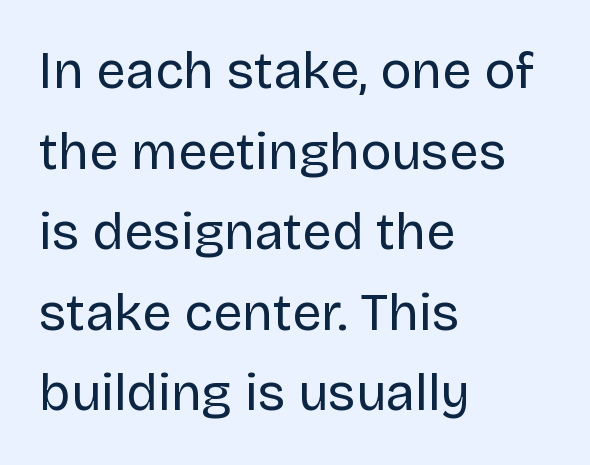
Q: Is the text bold? A: No.
Q: Is the text italic (slanted)? A: No, it is upright.
Q: Is the typeface a serif or a sans-serif typeface? A: Sans-serif.
Q: Is the text underlined? A: No.
Q: How is the paragraph aligned? A: Left-aligned.
Q: Is the spacing between letters normal or unusually wide? A: Normal.
Q: Is the spacing between lines tight, normal or loose? A: Normal.
Q: Width (condensed, normal, or wide)? A: Normal.
Q: Stroke contrast? A: Low.
Q: x-height? A: Large.
Q: Monospaced? A: No.
